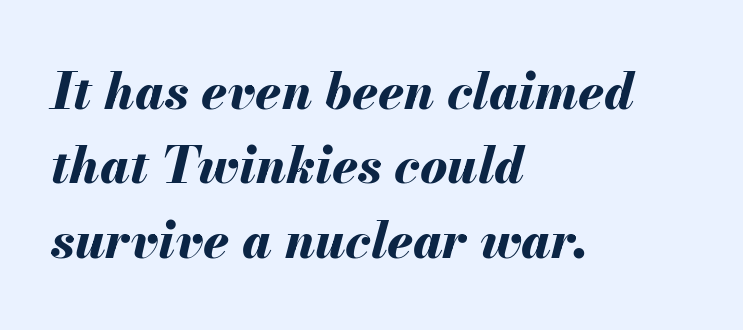
The image shows 51 px bold type, italic (leaning right); set left-aligned, normal line spacing (1.46x), normal letter spacing, not underlined; medium stroke contrast and a small x-height.
